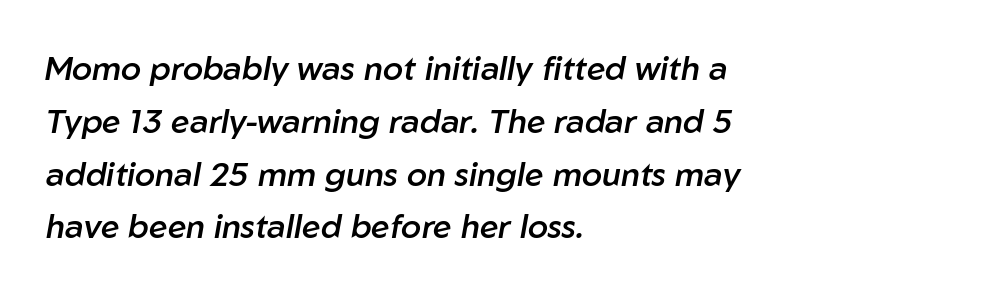
The image shows 33 px semibold type, italic (leaning right); set left-aligned, normal line spacing (1.6x), normal letter spacing, not underlined; low stroke contrast and a medium x-height.
